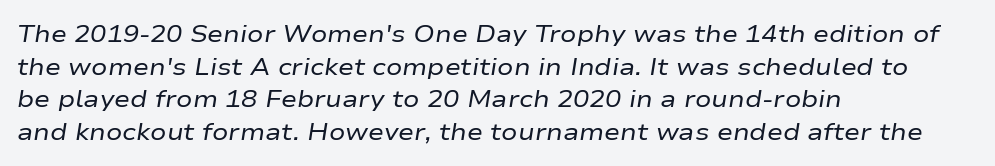
The image shows 24 px text type, italic (leaning right); set left-aligned, normal line spacing (1.36x), normal letter spacing, not underlined.
